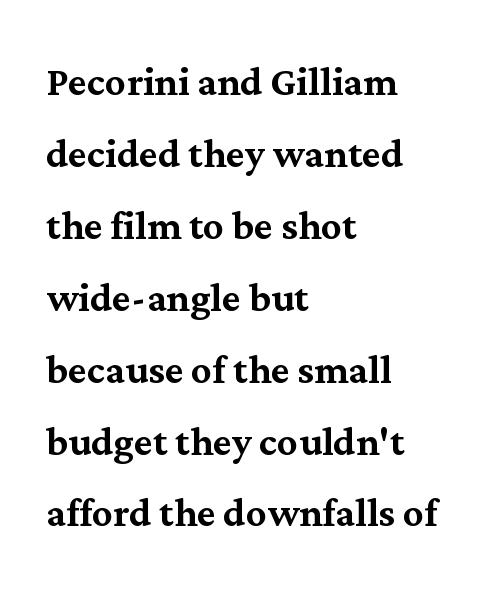
Q: Is the text italic (slanted)? A: No, it is upright.
Q: Is the typeface a serif or a sans-serif typeface? A: Serif.
Q: Is the text underlined? A: No.
Q: How is the paragraph aligned? A: Left-aligned.
Q: Is the spacing between letters normal or unusually wide? A: Normal.
Q: Is the spacing between lines tight, normal or loose? A: Normal.
Q: Width (condensed, normal, or wide)? A: Normal.
Q: Stroke contrast? A: Medium.
Q: x-height? A: Medium.
Q: Monospaced? A: No.
